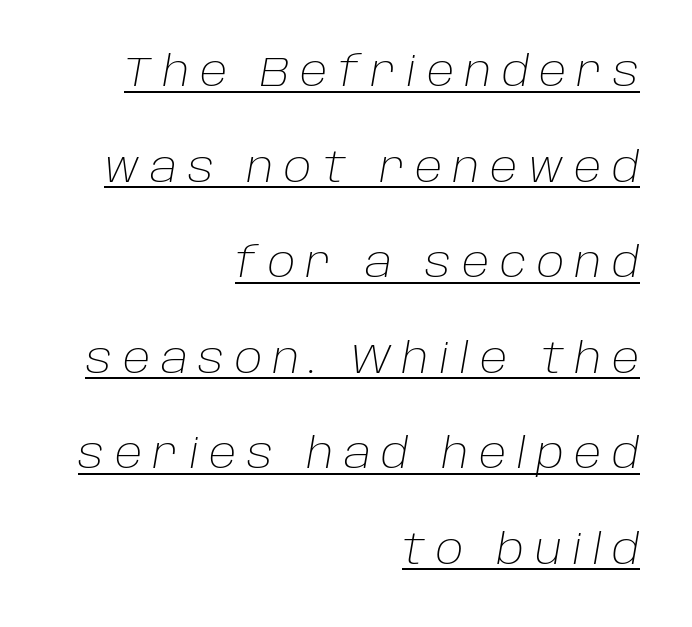
{"italic": "yes", "lean": "right", "slant_degrees": 10, "bold": "no", "weight": "light", "width": "normal", "stroke_contrast": "low", "x_height": "large", "monospaced": "no", "underline": "yes", "align": "right", "line_spacing": "loose", "line_spacing_ratio": 2.33, "letter_spacing": "wide", "letter_spacing_em": 0.26, "glyph_px": 41}
